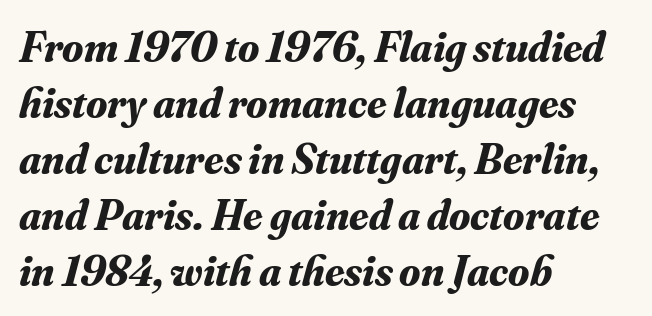
The image shows 43 px bold serif type, italic (leaning right); set left-aligned, normal line spacing (1.3x), normal letter spacing, not underlined; medium stroke contrast and a small x-height.
